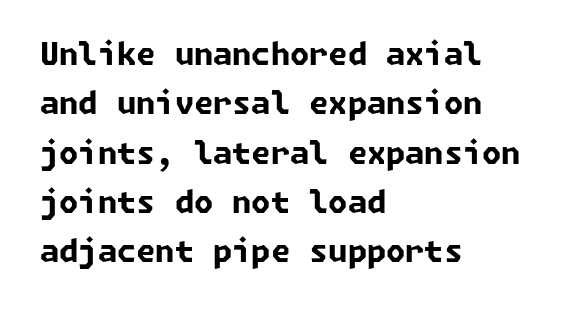
The image shows 31 px bold sans-serif type; set left-aligned, normal line spacing (1.59x), normal letter spacing, not underlined; low stroke contrast and a medium x-height.
